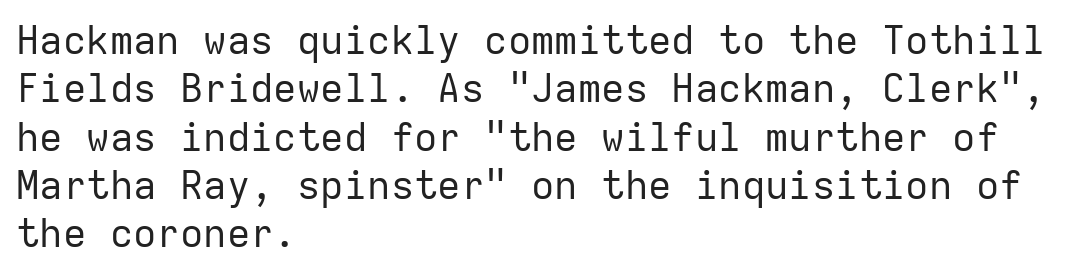
{"serif": "no", "italic": "no", "bold": "no", "weight": "regular", "width": "normal", "stroke_contrast": "low", "x_height": "medium", "monospaced": "yes", "underline": "no", "align": "left", "line_spacing_ratio": 1.24, "letter_spacing": "normal", "letter_spacing_em": 0.0, "glyph_px": 39}
